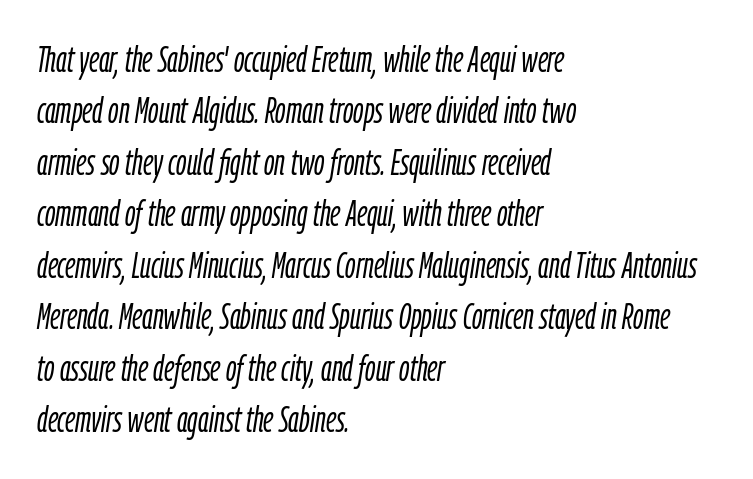
Every character sits at an angle, as italics do. One glance says typical: line gaps are just what's usual. Visually the block forms a straight wall on the left and a jagged coastline on the right. The tracking reads as untouched default to a designer's eye. Proportional: the letters do not fall into vertical columns. The typeface has the unassuming heft of standard copy or less.
